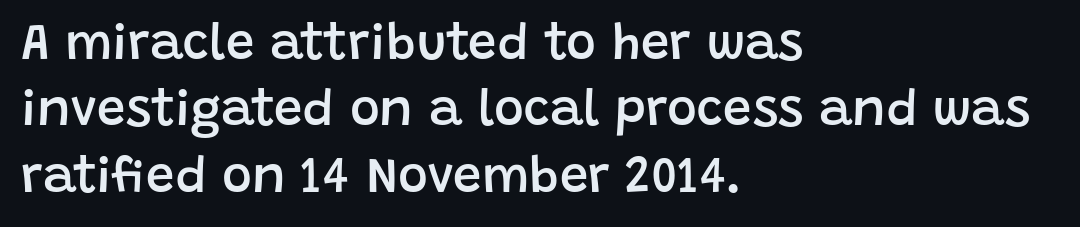
The image shows 51 px semibold sans-serif type, upright; set left-aligned, normal line spacing (1.3x), normal letter spacing, not underlined; low stroke contrast and a large x-height.
